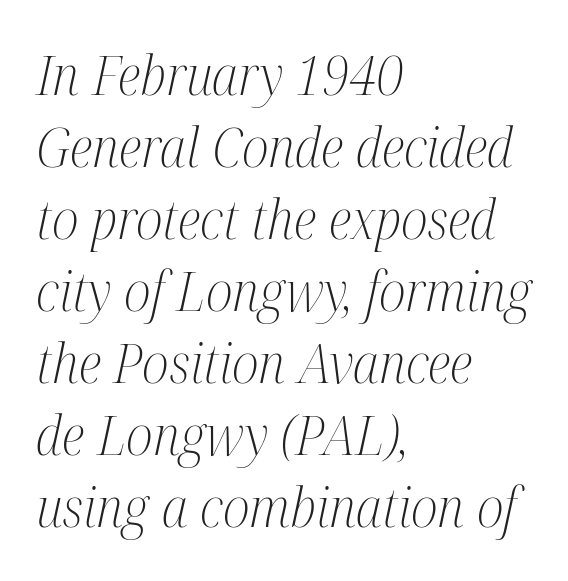
{"serif": "yes", "italic": "yes", "lean": "right", "slant_degrees": 12, "bold": "no", "weight": "light", "width": "condensed", "stroke_contrast": "medium", "x_height": "medium", "monospaced": "no", "underline": "no", "align": "left", "line_spacing": "normal", "line_spacing_ratio": 1.31, "letter_spacing": "normal", "letter_spacing_em": 0.0, "glyph_px": 55}
